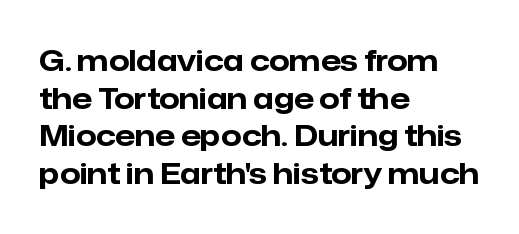
A typesetter would call this proportional, since set widths differ per character. Here the glyphs are tracked normally, forming tight word shapes. Pretty heavy lettering here — definitely bold. Each row of text sits above clean, open space. Nope, no serifs anywhere on these letters.
